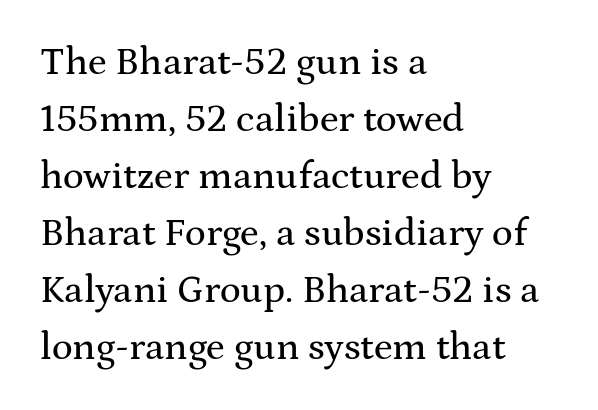
{"serif": "yes", "italic": "no", "width": "wide", "stroke_contrast": "medium", "x_height": "medium", "monospaced": "no", "underline": "no", "align": "left", "line_spacing": "normal", "line_spacing_ratio": 1.46, "letter_spacing": "normal", "letter_spacing_em": 0.0, "glyph_px": 39}
